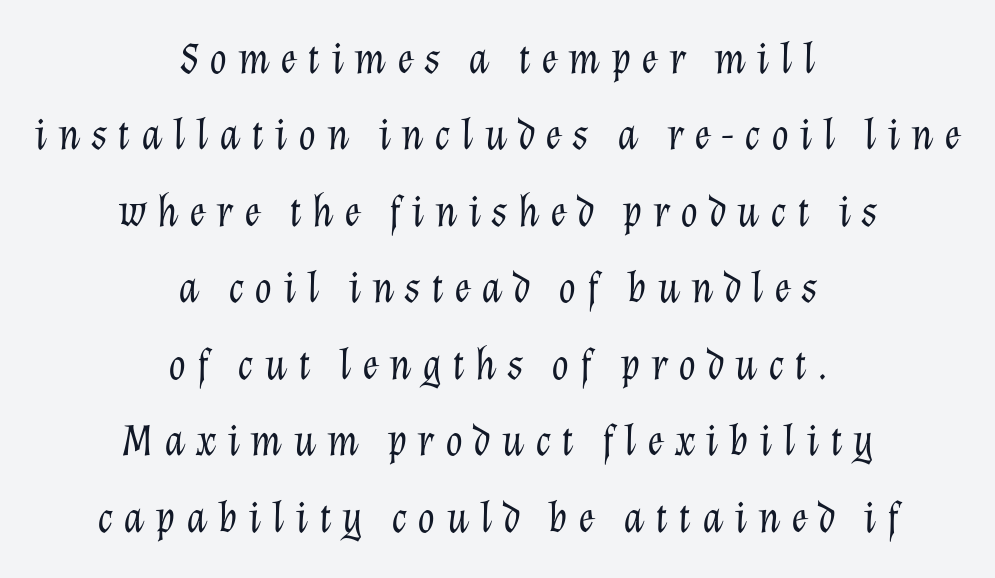
The image shows 45 px light type, italic (leaning right); set centered, normal line spacing (1.7x), unusually wide letter spacing (+0.23 em), not underlined; low stroke contrast and a medium x-height.
